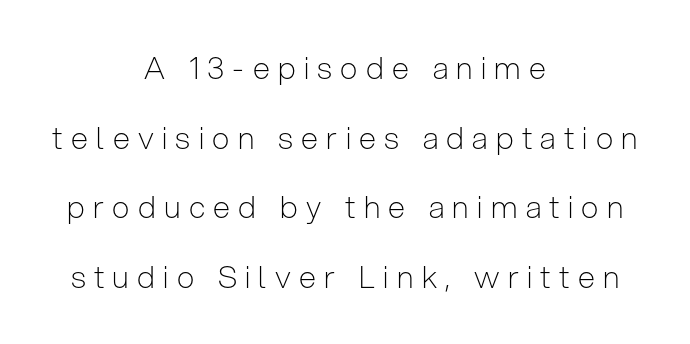
Q: Is the text bold? A: No.
Q: Is the text italic (slanted)? A: No, it is upright.
Q: Is the typeface a serif or a sans-serif typeface? A: Sans-serif.
Q: Is the text underlined? A: No.
Q: How is the paragraph aligned? A: Centered.
Q: Is the spacing between letters normal or unusually wide? A: Unusually wide.
Q: Is the spacing between lines tight, normal or loose? A: Loose.
Q: Width (condensed, normal, or wide)? A: Condensed.
Q: Stroke contrast? A: Low.
Q: x-height? A: Medium.
Q: Monospaced? A: No.
